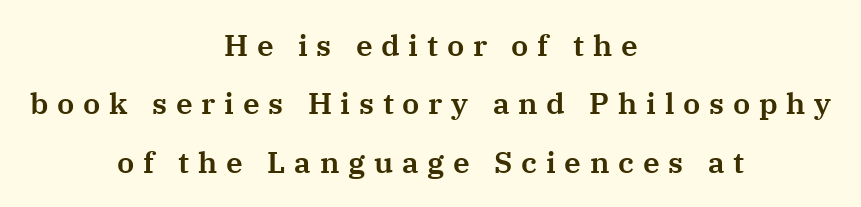
{"serif": "yes", "italic": "no", "width": "normal", "stroke_contrast": "medium", "x_height": "medium", "monospaced": "no", "underline": "no", "align": "center", "line_spacing": "loose", "line_spacing_ratio": 1.95, "letter_spacing": "wide", "letter_spacing_em": 0.29, "glyph_px": 30}
